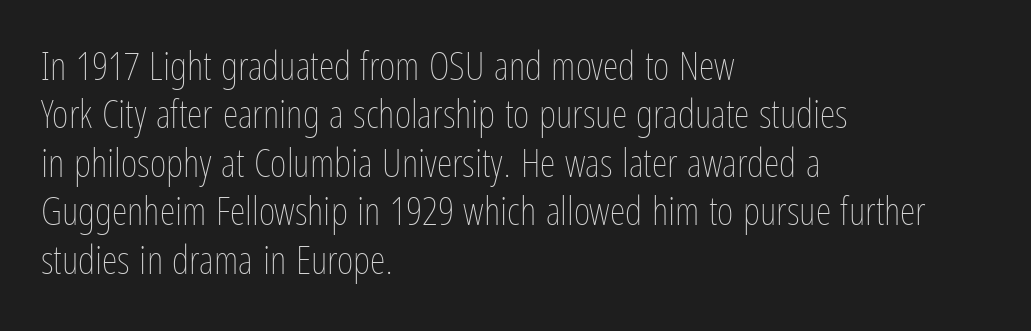
{"italic": "no", "bold": "no", "weight": "thin", "width": "condensed", "stroke_contrast": "low", "x_height": "medium", "monospaced": "no", "underline": "no", "align": "left", "line_spacing_ratio": 1.21, "letter_spacing": "normal", "letter_spacing_em": 0.0, "glyph_px": 40}
